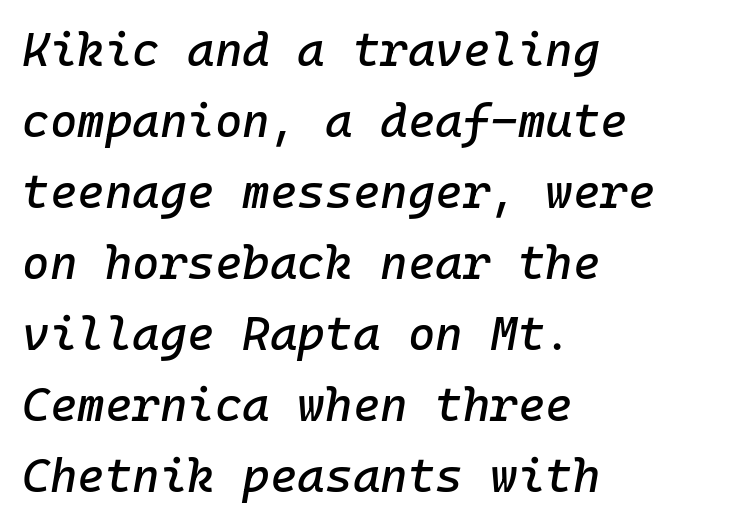
The image shows 47 px text type, italic (leaning right); set left-aligned, normal line spacing (1.51x), normal letter spacing, not underlined; low stroke contrast and a medium x-height.
